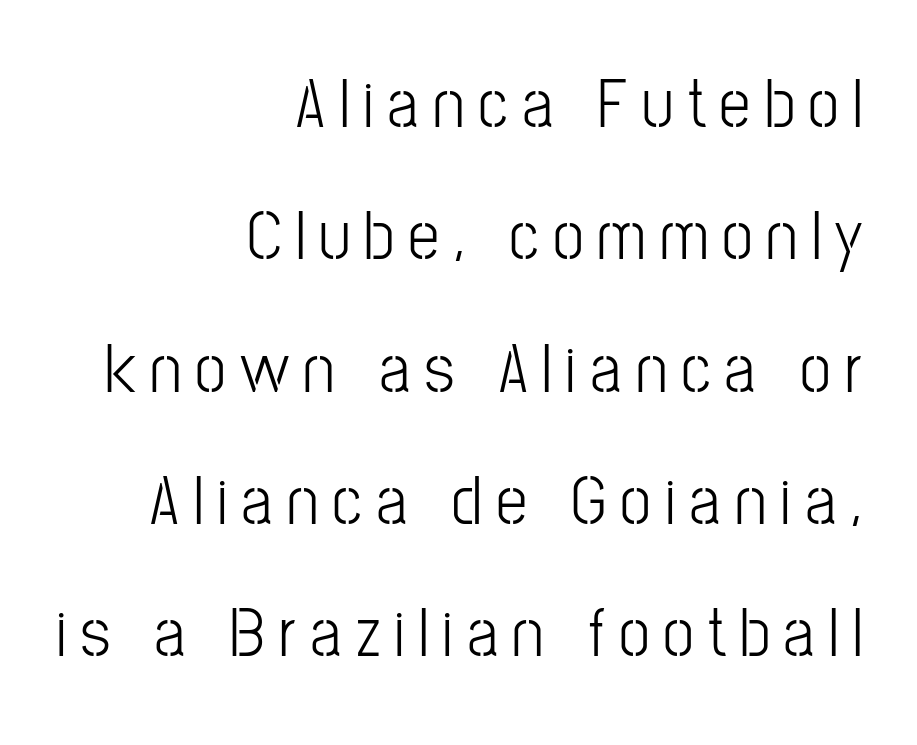
The image shows 70 px condensed sans-serif type, upright; set right-aligned, line spacing 1.89x, unusually wide letter spacing (+0.2 em), not underlined; low stroke contrast and a medium x-height.
